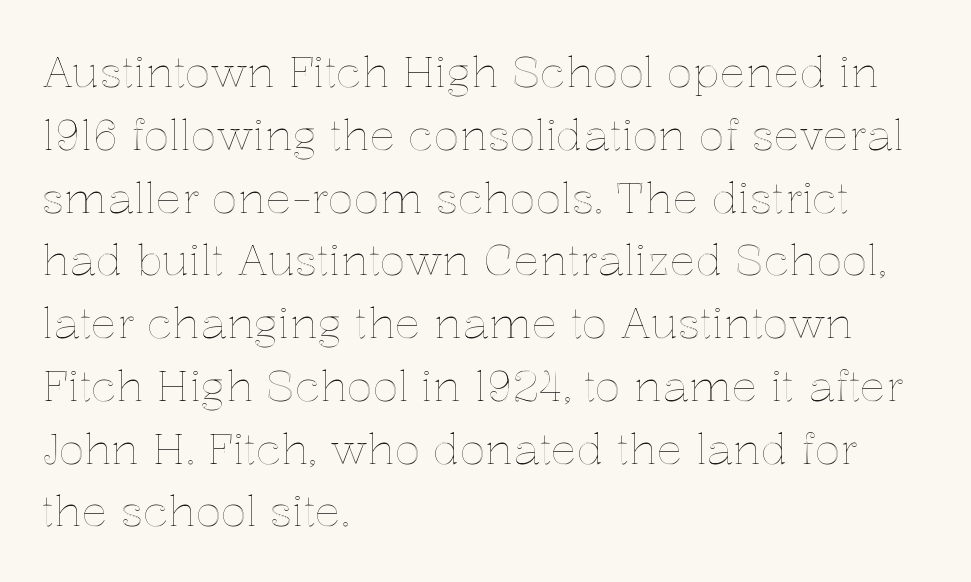
The image shows 43 px text type, upright; set left-aligned, normal line spacing (1.46x), normal letter spacing, not underlined; a medium x-height.
